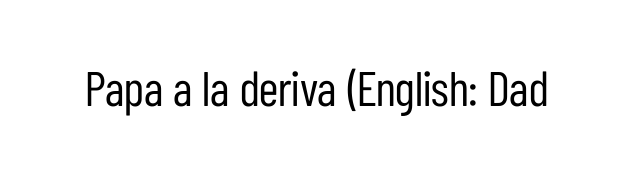
The image shows 49 px regular-weight, condensed sans-serif type, upright; set normal letter spacing, not underlined; low stroke contrast and a medium x-height.
